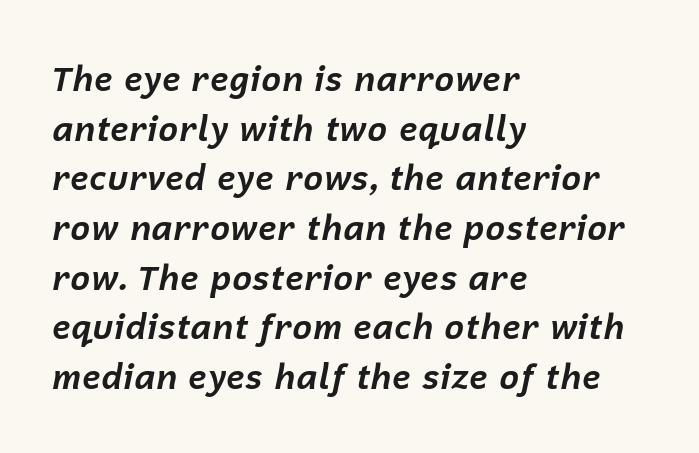
Notice how thick the strokes are: this is what a full bold looks like. Quick note: underline off. Successive baselines arrive at the customary interval. Looking at the ascenders, they clearly lean. The letters advance in unequal steps, a hallmark of proportional type. The text block is weighted toward the left margin, trailing off unevenly rightward.
